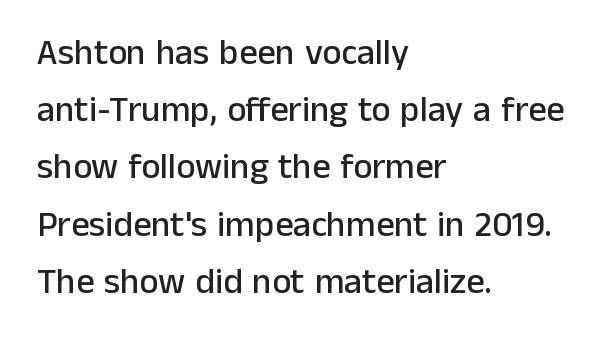
The image shows 36 px sans-serif type, upright; set left-aligned, normal line spacing (1.59x), normal letter spacing, not underlined; low stroke contrast and a medium x-height.
